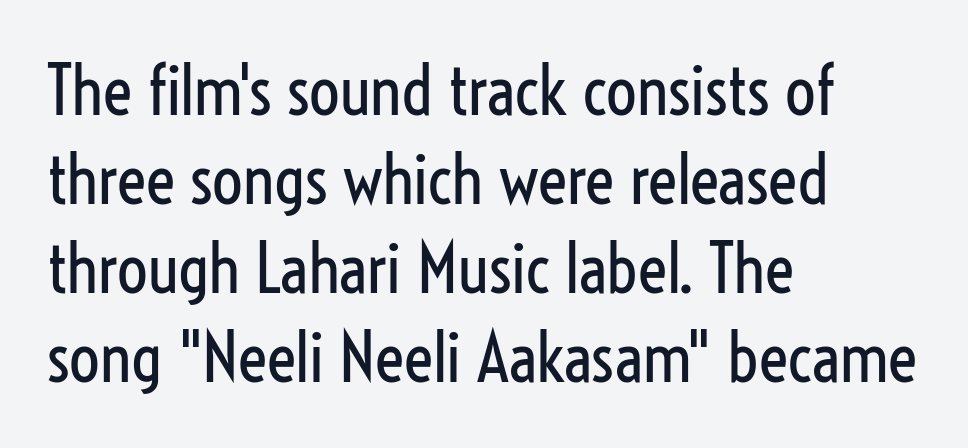
{"serif": "no", "italic": "no", "bold": "no", "weight": "regular", "width": "condensed", "stroke_contrast": "low", "x_height": "medium", "monospaced": "no", "underline": "no", "align": "left", "line_spacing": "normal", "line_spacing_ratio": 1.31, "letter_spacing": "normal", "letter_spacing_em": 0.0, "glyph_px": 68}
